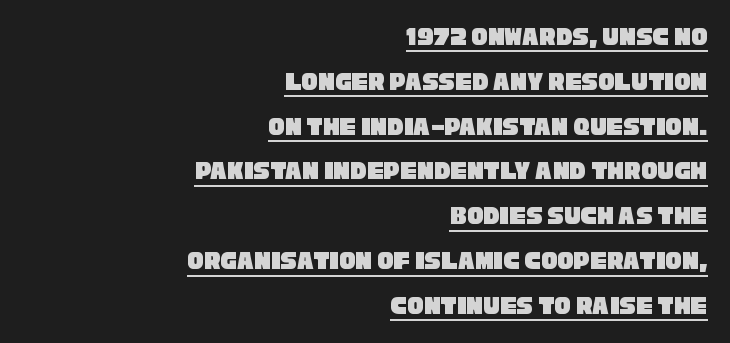
Q: Is the text underlined? A: Yes.
Q: How is the paragraph aligned? A: Right-aligned.
Q: Is the spacing between letters normal or unusually wide? A: Normal.
Q: Is the spacing between lines tight, normal or loose? A: Normal.
